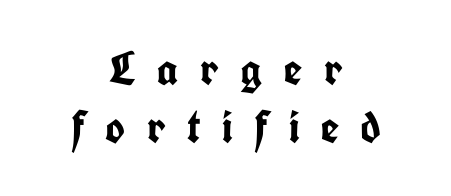
This sample uses a sans-serif face. Horizontally, the lines are justified to the midpoint only. Do the letters lean? They stand straight. The tracking jumps out immediately: characters are airy and widely separated.
